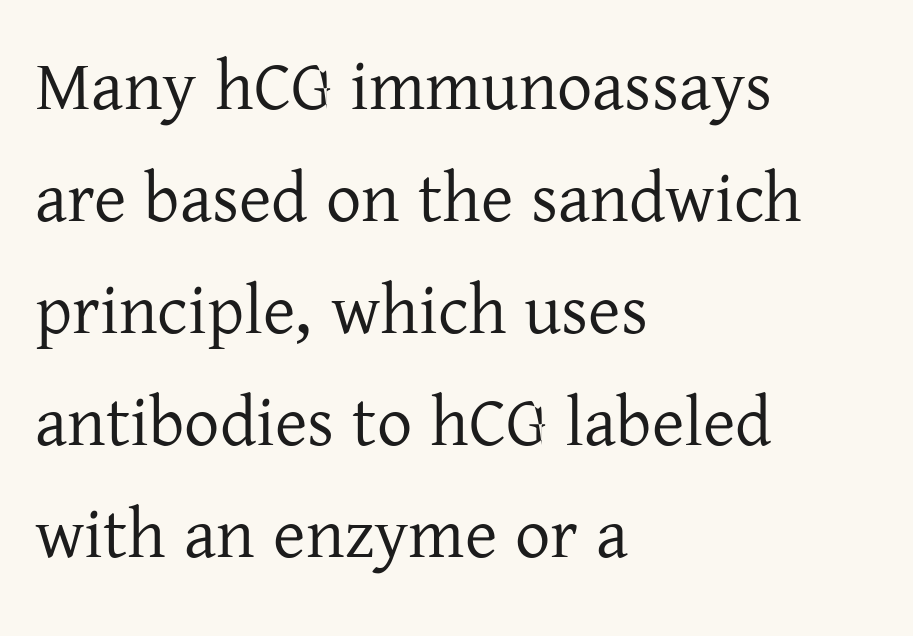
{"serif": "yes", "italic": "no", "bold": "no", "weight": "regular", "width": "normal", "stroke_contrast": "low", "x_height": "medium", "monospaced": "no", "underline": "no", "align": "left", "line_spacing": "normal", "line_spacing_ratio": 1.6, "letter_spacing": "normal", "letter_spacing_em": 0.0, "glyph_px": 70}
